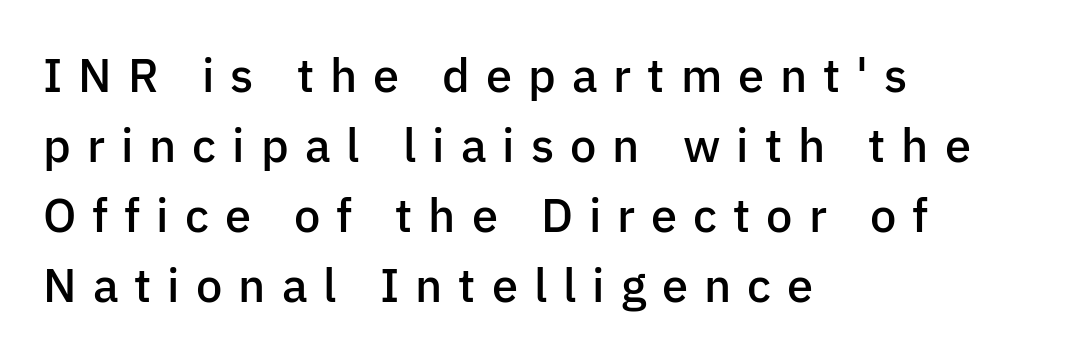
The image shows 47 px semibold sans-serif type, upright; set left-aligned, normal line spacing (1.49x), unusually wide letter spacing (+0.34 em), not underlined; low stroke contrast and a medium x-height.
